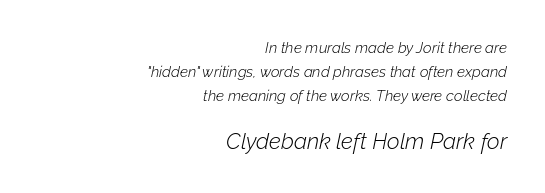
Q: Is the text bold? A: No.
Q: Is the text italic (slanted)? A: Yes, it leans right by about 12 degrees.
Q: Is the text underlined? A: No.
Q: How is the paragraph aligned? A: Right-aligned.
Q: Is the spacing between letters normal or unusually wide? A: Normal.
Q: Is the spacing between lines tight, normal or loose? A: Normal.
Q: Which block of text is set in a larger size, the first (top) or the second (bottom)? A: The second (bottom) one.
